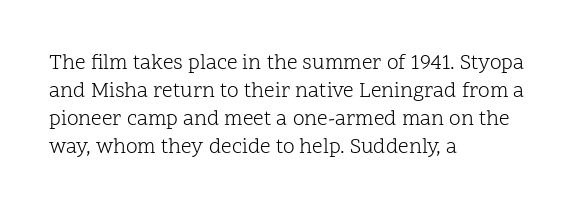
Visually the block forms a straight wall on the left and a jagged coastline on the right. Style check: upright. Bold? No — there's no thickening of the strokes. Notice how descenders clear the ascenders below comfortably — that's standard leading. Each word holds together tightly as a unit, with standard inter-letter gaps.
